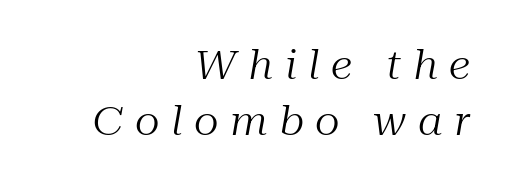
Looking at the ascenders, they clearly lean. Caption: multi-line text, flush right, ragged left. Compared with typical body copy, the letter spacing here is much looser. Words float on clear page, feet unadorned. This is serif lettering, the kind often seen in printed books.
